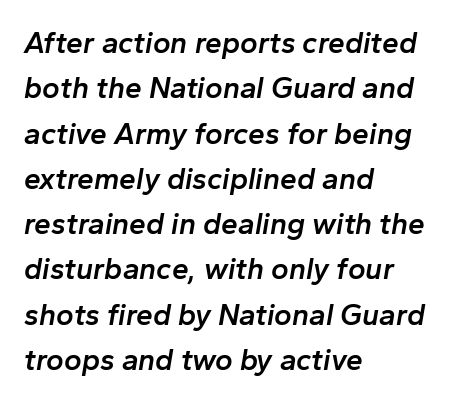
{"italic": "yes", "lean": "right", "slant_degrees": 10, "bold": "semi", "weight": "semibold", "width": "normal", "stroke_contrast": "low", "x_height": "medium", "monospaced": "no", "underline": "no", "align": "left", "line_spacing": "normal", "line_spacing_ratio": 1.51, "letter_spacing": "normal", "letter_spacing_em": 0.0, "glyph_px": 30}
